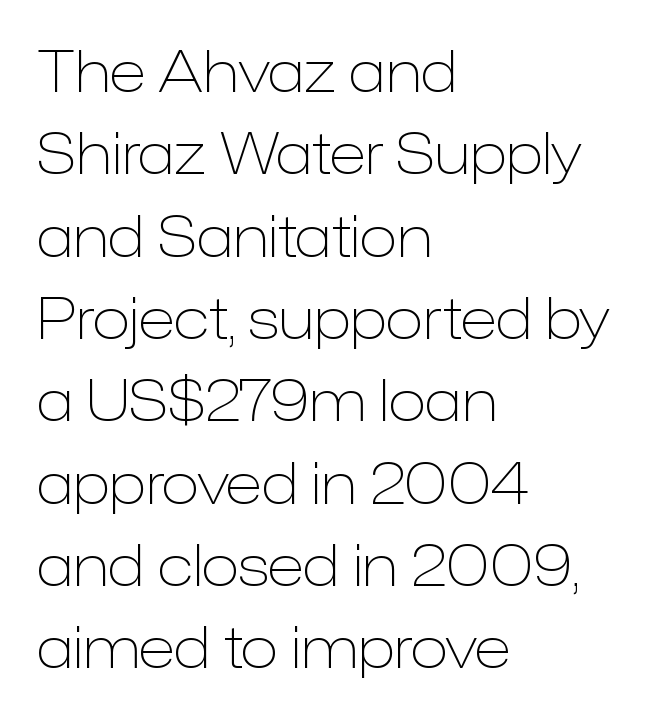
Is the stroke heavy? The answer is a plain regular-or-lighter. A clean baseline with only descenders dipping below it. Spacing verdict: proportional, widths tailored to each character. Type style note: lacks serifs.
